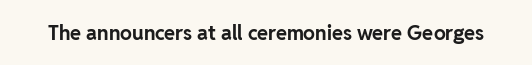
{"italic": "no", "bold": "yes", "underline": "no", "letter_spacing": "normal", "letter_spacing_em": 0.0, "glyph_px": 20}
